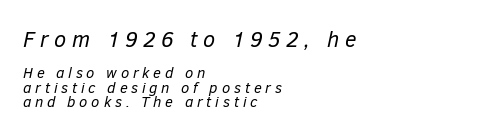
The image shows 22 px text type, italic (leaning right); set left-aligned, tight line spacing (0.95x), unusually wide letter spacing (+0.25 em), not underlined; the first (top) block is 1.47x larger.
